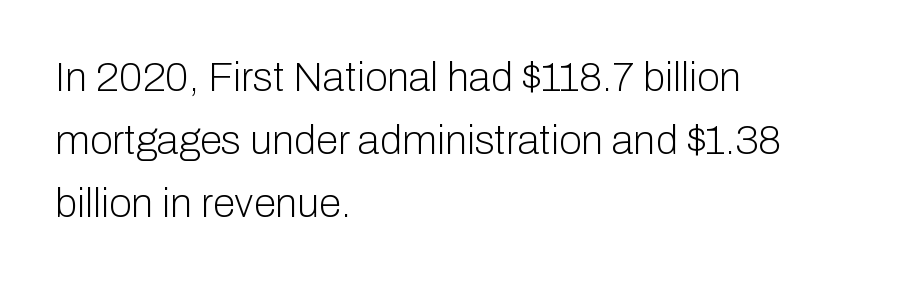
The image shows 41 px light sans-serif type, upright; set left-aligned, normal line spacing (1.54x), normal letter spacing, not underlined; low stroke contrast and a medium x-height.
